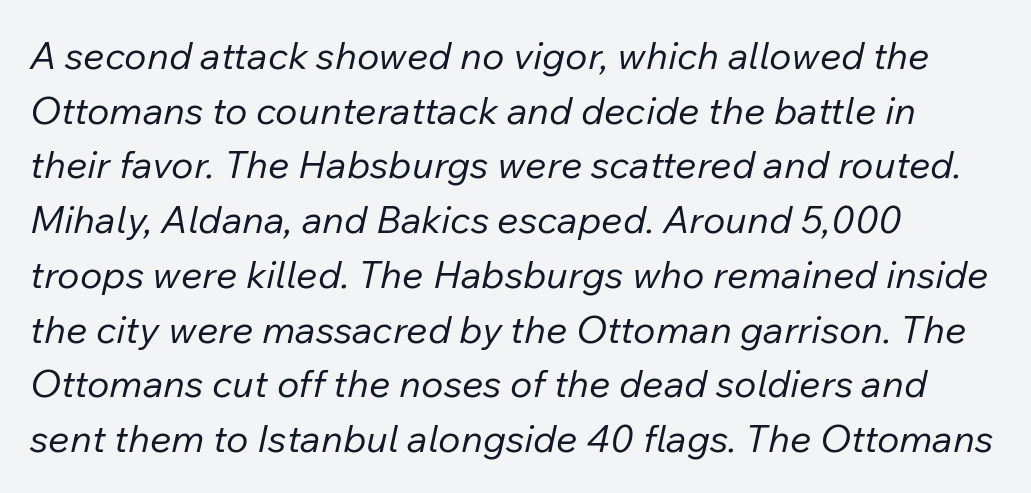
The area under the type is left untouched. Tracking here is standard; glyphs follow each other at the usual distance. No chunkiness to these letters — they're not bold. The lines sit at an ordinary, default distance from one another. In terms of posture, this sample is oblique.
